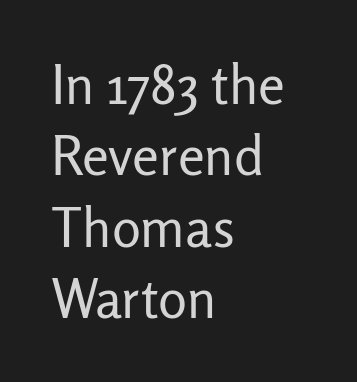
Q: Is the text bold? A: No.
Q: Is the text italic (slanted)? A: No, it is upright.
Q: Is the typeface a serif or a sans-serif typeface? A: Sans-serif.
Q: Is the text underlined? A: No.
Q: How is the paragraph aligned? A: Left-aligned.
Q: Is the spacing between letters normal or unusually wide? A: Normal.
Q: Is the spacing between lines tight, normal or loose? A: Normal.
Q: Width (condensed, normal, or wide)? A: Normal.
Q: Stroke contrast? A: Low.
Q: x-height? A: Medium.
Q: Monospaced? A: No.
